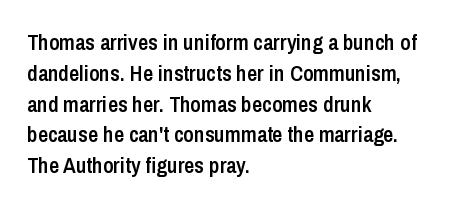
The image shows 22 px text type, upright; set left-aligned, normal line spacing (1.4x), normal letter spacing, not underlined.
